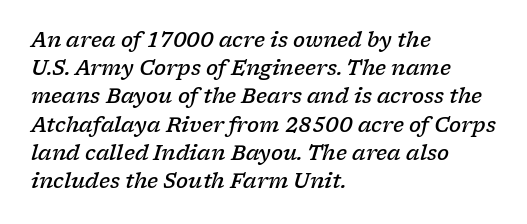
How are the letters spaced? Ordinarily, with no added tracking. The letters are semibold — heavier than regular but short of a full bold. It's the slanting kind of type. Left-aligned paragraph, ragged on the right. Is there much room between lines? A standard amount, neither cramped nor airy.
